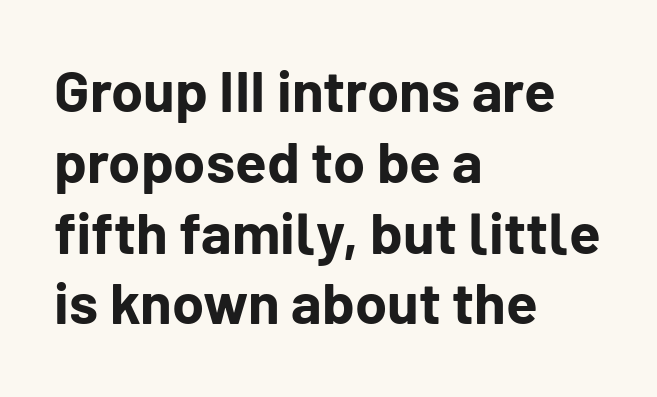
The area under the type is left untouched. In CSS terms this would be text-align: left. Its strokes are broad and dark, the hallmark of bold type. Short note: letters normally spaced. Serif or sans? Sans — the stroke terminals are bare. Character widths vary here, with narrow letters taking less room than wide ones.
